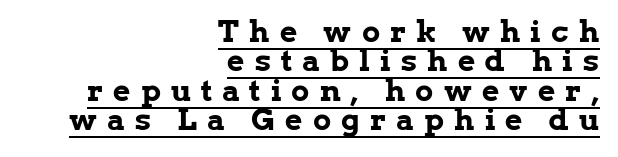
{"serif": "yes", "italic": "no", "bold": "yes", "weight": "bold", "width": "normal", "stroke_contrast": "low", "x_height": "medium", "monospaced": "no", "underline": "yes", "align": "right", "line_spacing": "tight", "line_spacing_ratio": 0.98, "letter_spacing": "wide", "letter_spacing_em": 0.34, "glyph_px": 30}
